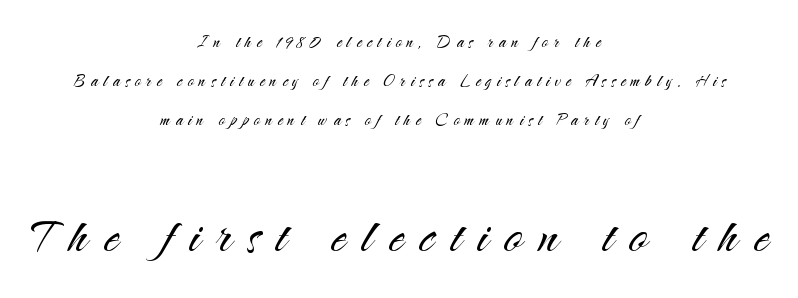
Q: Is the text bold? A: No.
Q: Is the text italic (slanted)? A: Yes.
Q: Is the typeface a serif or a sans-serif typeface? A: Sans-serif.
Q: Is the text underlined? A: No.
Q: How is the paragraph aligned? A: Centered.
Q: Is the spacing between letters normal or unusually wide? A: Unusually wide.
Q: Which block of text is set in a larger size, the first (top) or the second (bottom)? A: The second (bottom) one.
Q: Width (condensed, normal, or wide)? A: Normal.
Q: Stroke contrast? A: Medium.
Q: x-height? A: Small.
Q: Monospaced? A: No.
